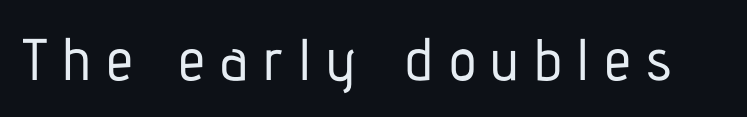
Q: Is the text italic (slanted)? A: No, it is upright.
Q: Is the typeface a serif or a sans-serif typeface? A: Sans-serif.
Q: Is the text underlined? A: No.
Q: Is the spacing between letters normal or unusually wide? A: Unusually wide.
Q: Width (condensed, normal, or wide)? A: Condensed.
Q: Stroke contrast? A: Low.
Q: x-height? A: Medium.
Q: Monospaced? A: No.
